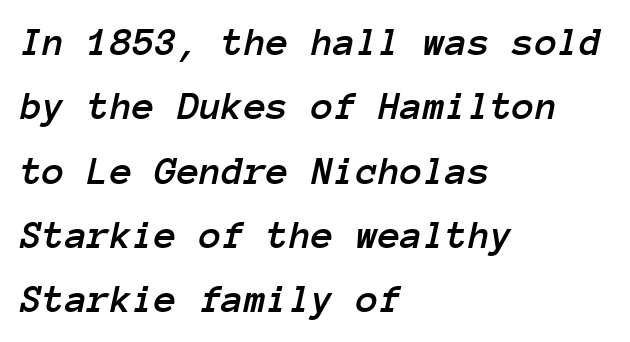
Q: Is the text italic (slanted)? A: Yes, it leans right by about 12 degrees.
Q: Is the text underlined? A: No.
Q: How is the paragraph aligned? A: Left-aligned.
Q: Is the spacing between letters normal or unusually wide? A: Normal.
Q: Is the spacing between lines tight, normal or loose? A: Normal.
Q: Width (condensed, normal, or wide)? A: Normal.
Q: Stroke contrast? A: Low.
Q: x-height? A: Medium.
Q: Monospaced? A: Yes.
